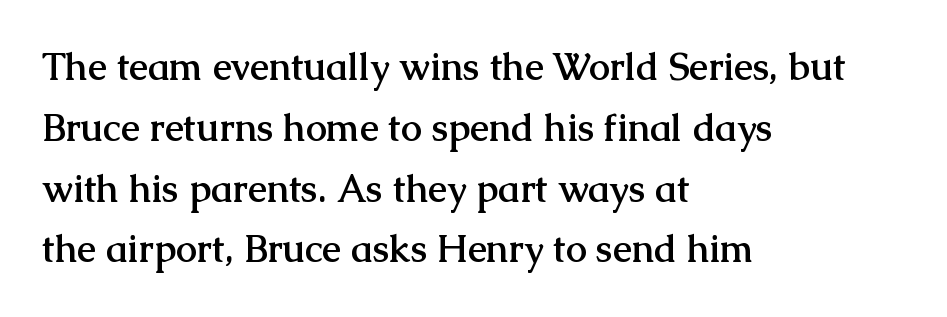
Q: Is the text bold? A: Yes.
Q: Is the text italic (slanted)? A: No, it is upright.
Q: Is the typeface a serif or a sans-serif typeface? A: Serif.
Q: Is the text underlined? A: No.
Q: How is the paragraph aligned? A: Left-aligned.
Q: Is the spacing between letters normal or unusually wide? A: Normal.
Q: Is the spacing between lines tight, normal or loose? A: Normal.
Q: Width (condensed, normal, or wide)? A: Normal.
Q: Stroke contrast? A: Medium.
Q: x-height? A: Medium.
Q: Monospaced? A: No.
